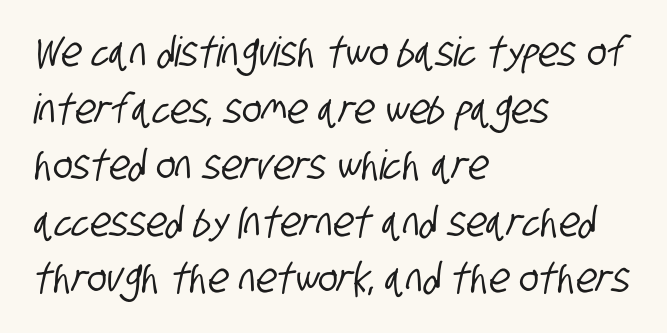
The image shows 41 px condensed sans-serif type; set left-aligned, normal line spacing (1.38x), normal letter spacing, not underlined; low stroke contrast and a large x-height.
